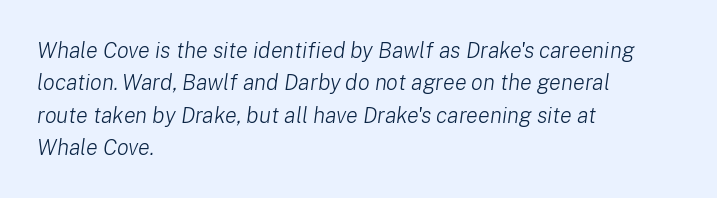
The image shows 22 px text type, italic (leaning right); set left-aligned, normal line spacing (1.47x), normal letter spacing, not underlined.
